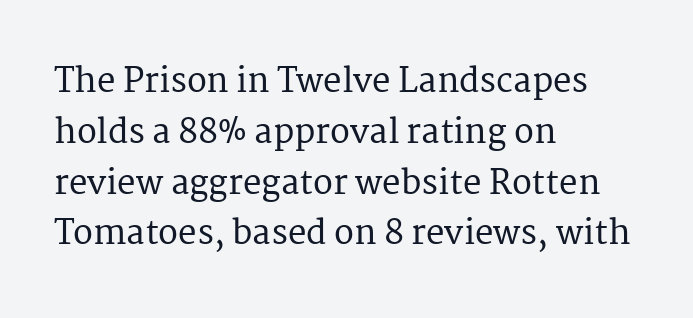
The image shows 33 px serif type, upright; set left-aligned, normal line spacing (1.54x), normal letter spacing, not underlined; medium stroke contrast and a medium x-height.
